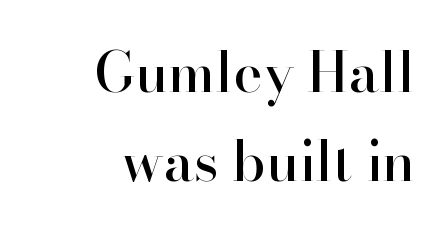
Q: Is the text italic (slanted)? A: No, it is upright.
Q: Is the typeface a serif or a sans-serif typeface? A: Serif.
Q: Is the text underlined? A: No.
Q: How is the paragraph aligned? A: Right-aligned.
Q: Is the spacing between letters normal or unusually wide? A: Normal.
Q: Is the spacing between lines tight, normal or loose? A: Normal.
Q: Width (condensed, normal, or wide)? A: Normal.
Q: Stroke contrast? A: High.
Q: x-height? A: Small.
Q: Monospaced? A: No.
